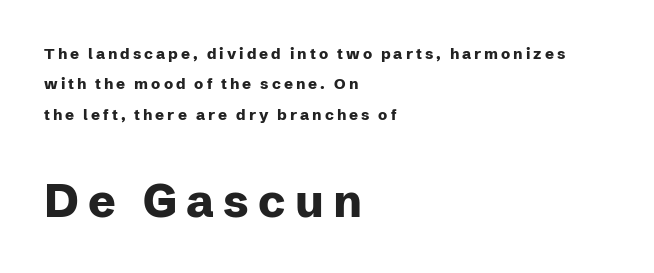
The image shows 46 px heavy sans-serif type, upright; set left-aligned, loose line spacing (2.02x), unusually wide letter spacing (+0.2 em), not underlined; the second (bottom) block is 3.07x larger; low stroke contrast and a medium x-height.
